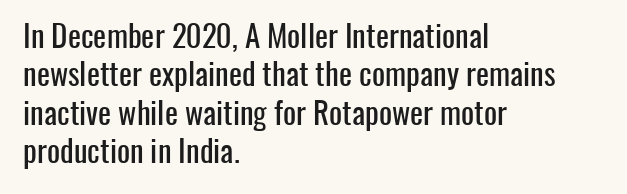
The image shows 31 px condensed sans-serif type, upright; set left-aligned, line spacing 1.24x, normal letter spacing, not underlined; low stroke contrast and a medium x-height.
